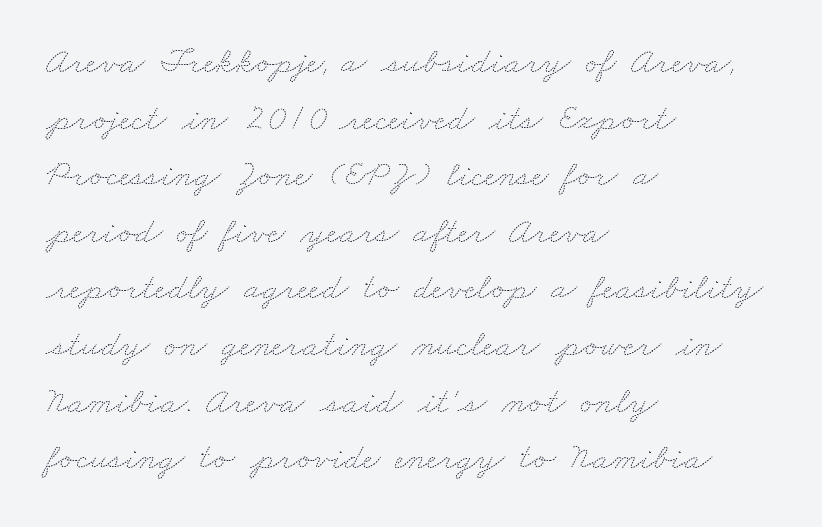
The image shows 37 px thin, wide type; set left-aligned, normal line spacing (1.53x), normal letter spacing, not underlined; medium stroke contrast and a small x-height.
